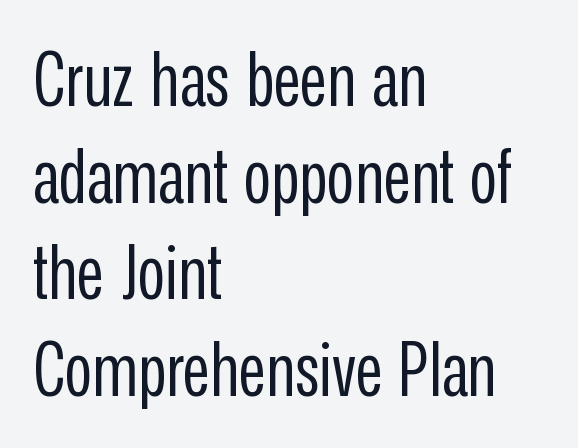
The rag falls on the right side of this text block. Reading down the column, the eye jumps a familiar distance to each next line. Clear beneath every line of the passage. Nope, not italic — everything's standing straight. Is this a fixed-width face? No — the glyphs have proportional, varying widths. Observe the ordinary spacing: letters are neighbours, not strangers.
